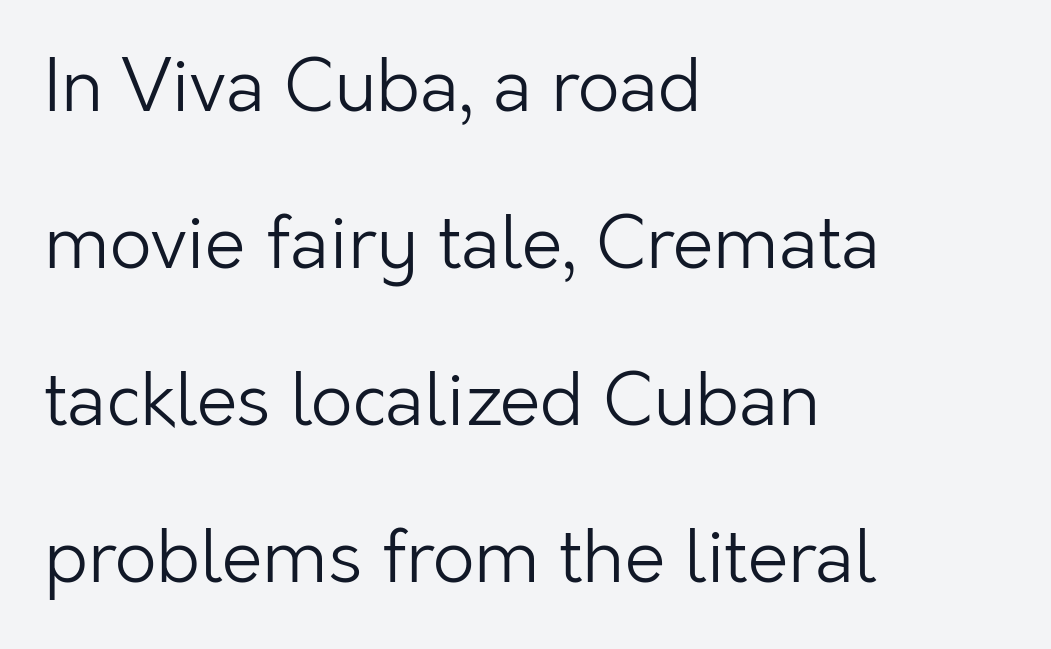
Q: Is the text bold? A: No.
Q: Is the text italic (slanted)? A: No, it is upright.
Q: Is the typeface a serif or a sans-serif typeface? A: Sans-serif.
Q: Is the text underlined? A: No.
Q: How is the paragraph aligned? A: Left-aligned.
Q: Is the spacing between letters normal or unusually wide? A: Normal.
Q: Is the spacing between lines tight, normal or loose? A: Loose.
Q: Width (condensed, normal, or wide)? A: Normal.
Q: Stroke contrast? A: Low.
Q: x-height? A: Medium.
Q: Monospaced? A: No.
